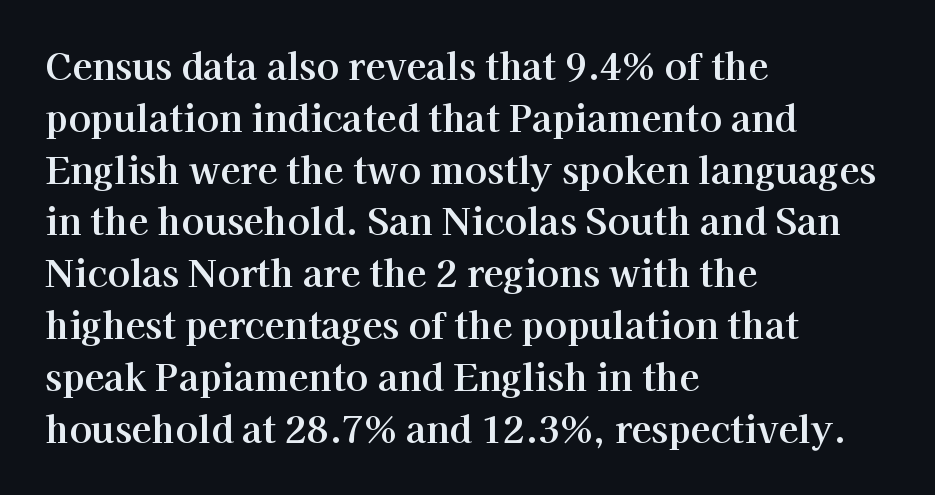
Q: Is the text italic (slanted)? A: No, it is upright.
Q: Is the typeface a serif or a sans-serif typeface? A: Serif.
Q: Is the text underlined? A: No.
Q: How is the paragraph aligned? A: Left-aligned.
Q: Is the spacing between letters normal or unusually wide? A: Normal.
Q: Is the spacing between lines tight, normal or loose? A: Normal.
Q: Width (condensed, normal, or wide)? A: Normal.
Q: Stroke contrast? A: High.
Q: x-height? A: Medium.
Q: Monospaced? A: No.
